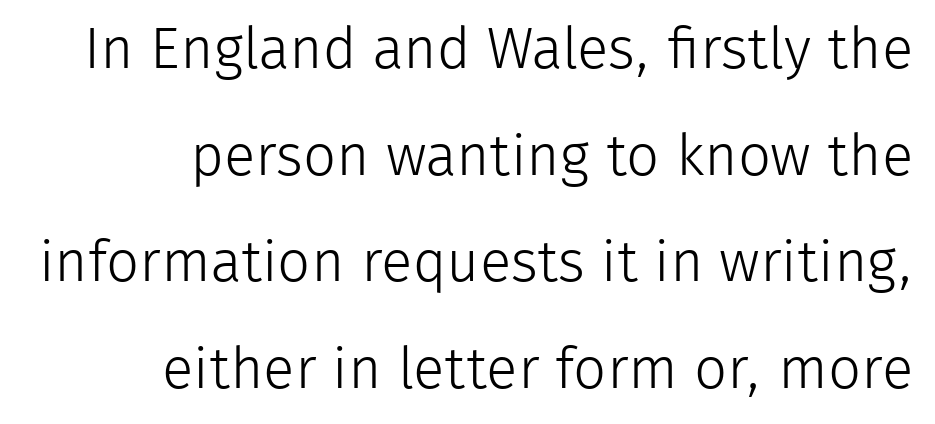
The image shows 58 px light sans-serif type, upright; set right-aligned, line spacing 1.84x, normal letter spacing, not underlined; low stroke contrast and a medium x-height.
